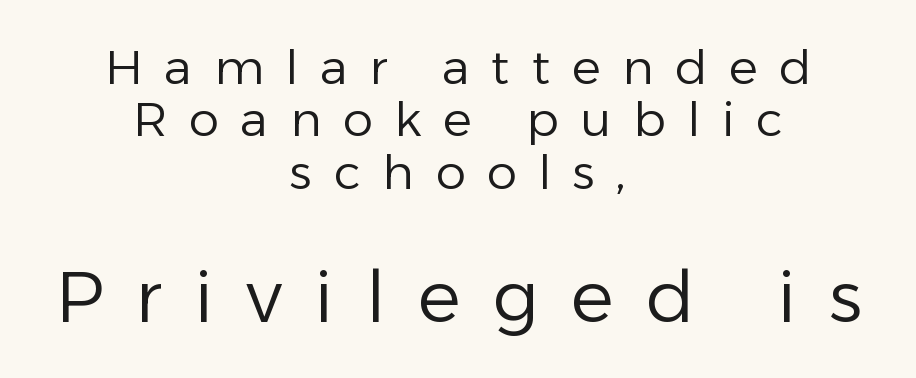
Q: Is the text bold? A: No.
Q: Is the text italic (slanted)? A: No, it is upright.
Q: Is the typeface a serif or a sans-serif typeface? A: Sans-serif.
Q: Is the text underlined? A: No.
Q: How is the paragraph aligned? A: Centered.
Q: Is the spacing between letters normal or unusually wide? A: Unusually wide.
Q: Is the spacing between lines tight, normal or loose? A: Tight.
Q: Which block of text is set in a larger size, the first (top) or the second (bottom)? A: The second (bottom) one.
Q: Width (condensed, normal, or wide)? A: Normal.
Q: Stroke contrast? A: Low.
Q: x-height? A: Medium.
Q: Monospaced? A: No.
